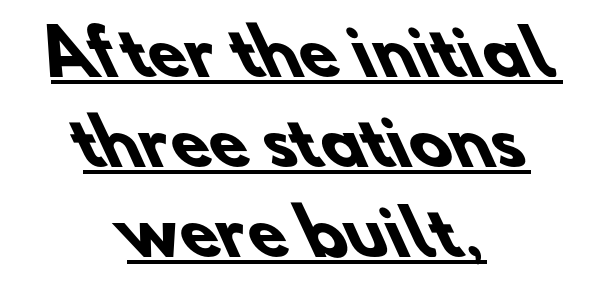
Q: Is the text bold? A: Yes.
Q: Is the typeface a serif or a sans-serif typeface? A: Sans-serif.
Q: Is the text underlined? A: Yes.
Q: How is the paragraph aligned? A: Centered.
Q: Is the spacing between letters normal or unusually wide? A: Normal.
Q: Is the spacing between lines tight, normal or loose? A: Normal.
Q: Width (condensed, normal, or wide)? A: Normal.
Q: Stroke contrast? A: Low.
Q: x-height? A: Small.
Q: Monospaced? A: No.
